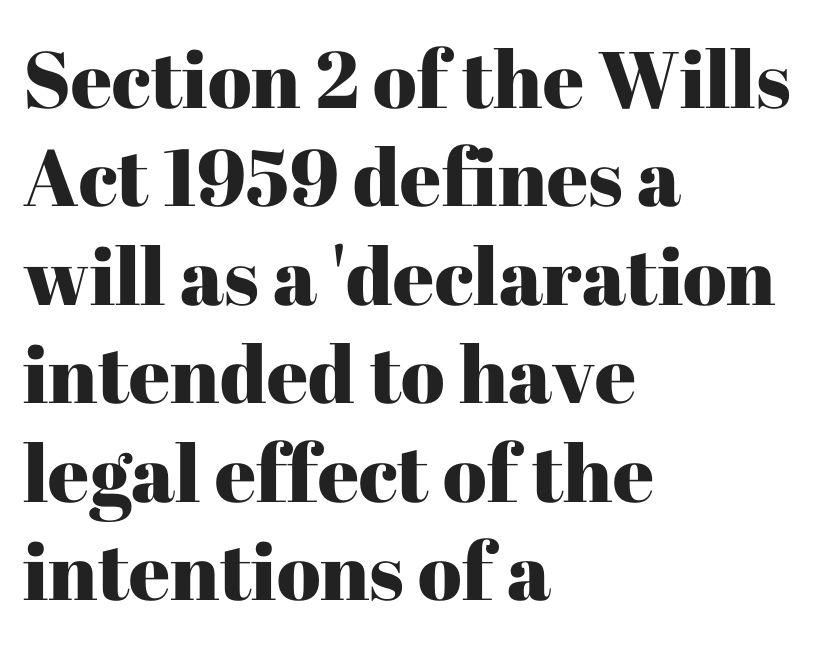
The letters advance in unequal steps, a hallmark of proportional type. Bare-footed words on every line. Between one letter and the next there's only the usual sliver of space. Type style note: has serifs. If you drew a line through each stem, it would be perfectly vertical. This sample is left-justified, so line endings fall wherever the words run out.
